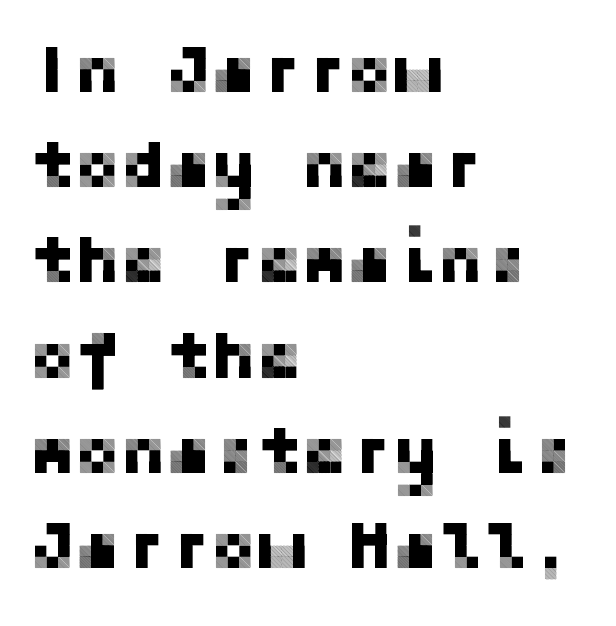
The image shows 68 px sans-serif type, upright; set left-aligned, normal line spacing (1.4x), normal letter spacing, not underlined; low stroke contrast and a medium x-height.
